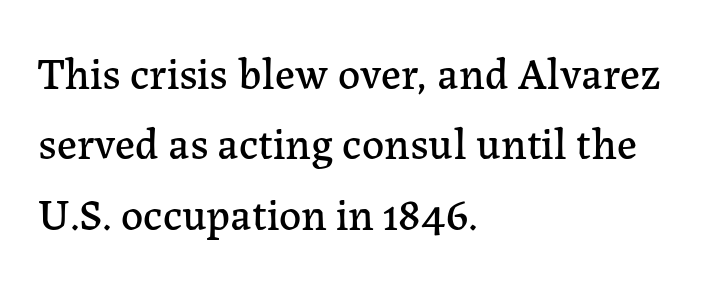
{"serif": "yes", "italic": "no", "width": "normal", "stroke_contrast": "low", "x_height": "medium", "monospaced": "no", "underline": "no", "align": "left", "line_spacing": "normal", "line_spacing_ratio": 1.6, "letter_spacing": "normal", "letter_spacing_em": 0.0, "glyph_px": 44}
